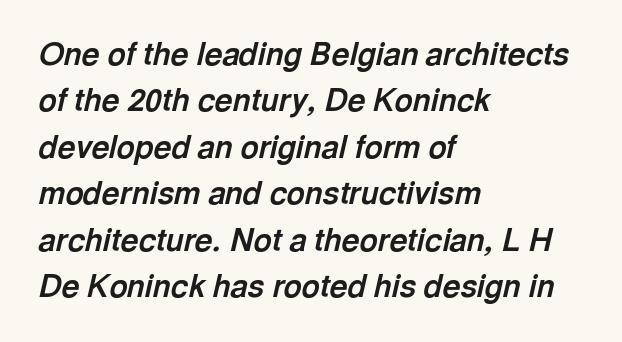
Strokes here are thick enough to call this a true bold. A bare baseline throughout the passage. This sample uses plain, unmodified letter spacing. How would I describe the line gaps? Plain and ordinary.
